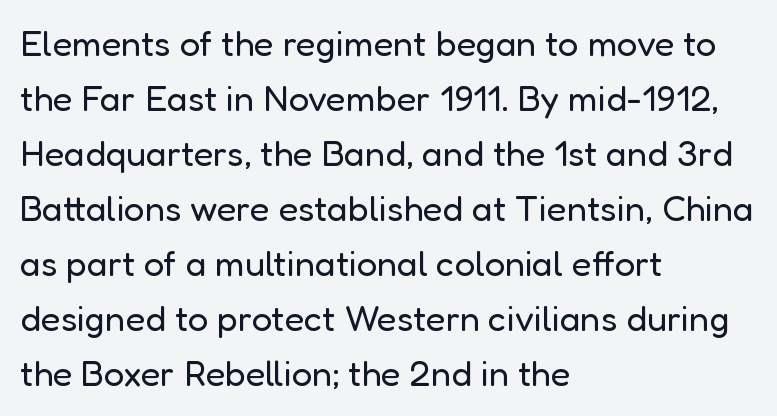
The image shows 36 px regular-weight sans-serif type, upright; set left-aligned, normal line spacing (1.53x), normal letter spacing, not underlined; low stroke contrast and a medium x-height.
